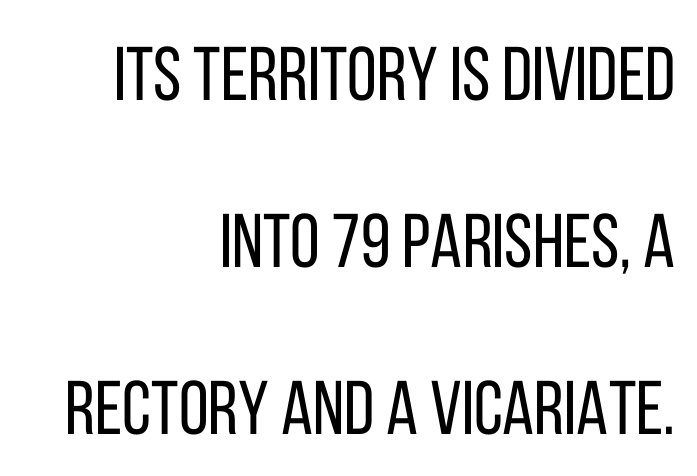
The setting favours the right margin, as signatures and pull-quotes sometimes do. The type is set solid horizontally, with unmodified tracking. Are there feet on the stems? There aren't — it's a sans. No letter is thick-stroked: the sample isn't bold.
